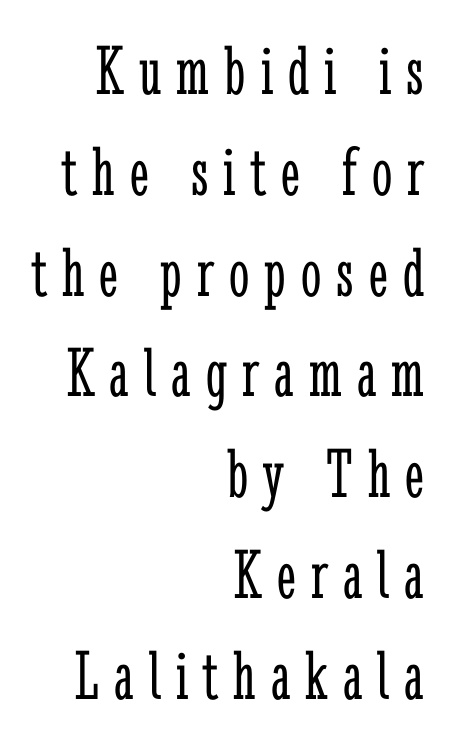
Honestly, the letter spacing is so wide it's the main thing you notice. The passage shown is typed in a proportional face where columns would drift. The gap between lines stays unmarked. Stem width sits at or under what a default text font uses.
